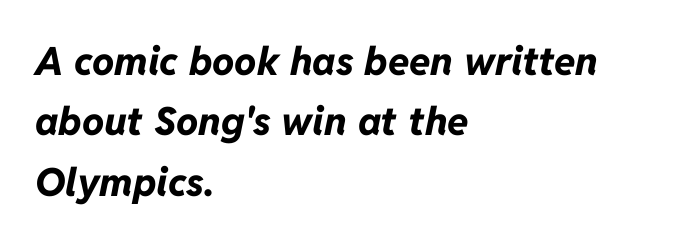
{"italic": "yes", "lean": "right", "slant_degrees": 11, "bold": "yes", "weight": "bold", "width": "normal", "stroke_contrast": "low", "x_height": "medium", "monospaced": "no", "underline": "no", "align": "left", "line_spacing": "normal", "line_spacing_ratio": 1.55, "letter_spacing": "normal", "letter_spacing_em": 0.0, "glyph_px": 39}
